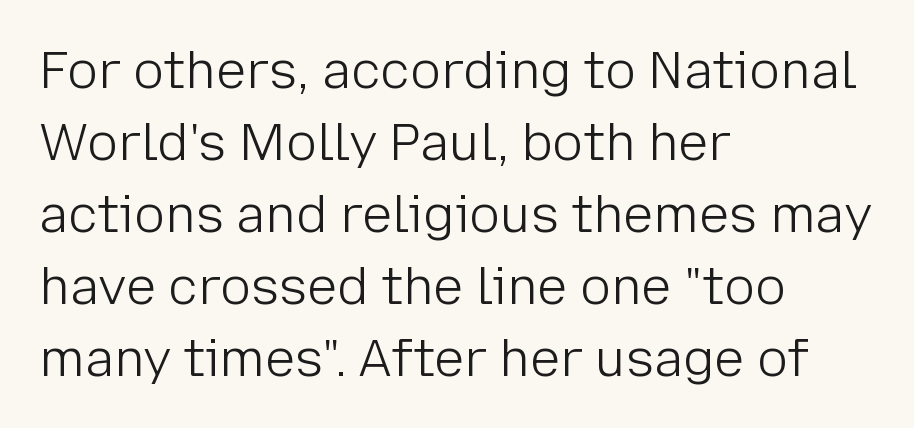
Q: Is the text bold? A: No.
Q: Is the text italic (slanted)? A: No, it is upright.
Q: Is the typeface a serif or a sans-serif typeface? A: Sans-serif.
Q: Is the text underlined? A: No.
Q: How is the paragraph aligned? A: Left-aligned.
Q: Is the spacing between letters normal or unusually wide? A: Normal.
Q: Is the spacing between lines tight, normal or loose? A: Normal.
Q: Width (condensed, normal, or wide)? A: Normal.
Q: Stroke contrast? A: Low.
Q: x-height? A: Medium.
Q: Monospaced? A: No.
